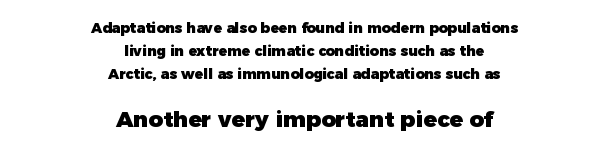
{"italic": "no", "bold": "yes", "underline": "no", "align": "center", "line_spacing": "normal", "line_spacing_ratio": 1.64, "letter_spacing": "normal", "letter_spacing_em": 0.0, "larger_block": "second", "size_ratio": 1.57, "glyph_px": 22}
